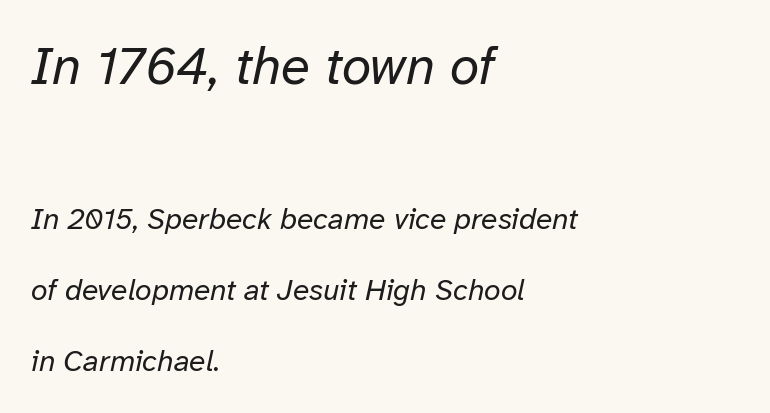
Q: Is the text bold? A: No.
Q: Is the text italic (slanted)? A: Yes, it leans right by about 12 degrees.
Q: Is the text underlined? A: No.
Q: How is the paragraph aligned? A: Left-aligned.
Q: Is the spacing between letters normal or unusually wide? A: Normal.
Q: Is the spacing between lines tight, normal or loose? A: Loose.
Q: Which block of text is set in a larger size, the first (top) or the second (bottom)? A: The first (top) one.
Q: Width (condensed, normal, or wide)? A: Normal.
Q: Stroke contrast? A: Low.
Q: x-height? A: Medium.
Q: Monospaced? A: No.
